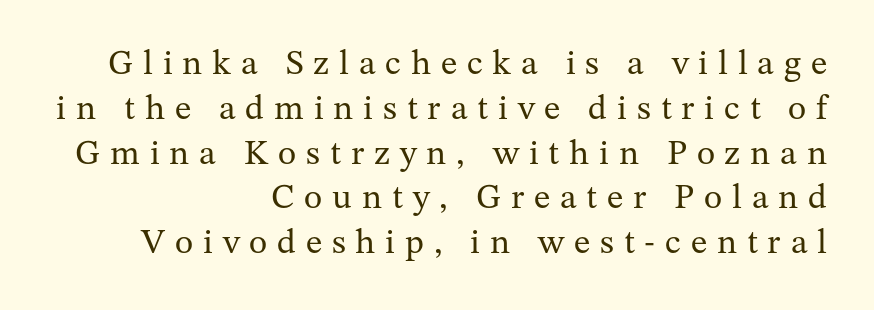
{"serif": "yes", "italic": "no", "bold": "no", "weight": "regular", "width": "normal", "stroke_contrast": "medium", "x_height": "medium", "monospaced": "no", "underline": "no", "align": "right", "line_spacing": "normal", "line_spacing_ratio": 1.28, "letter_spacing": "wide", "letter_spacing_em": 0.28, "glyph_px": 35}
